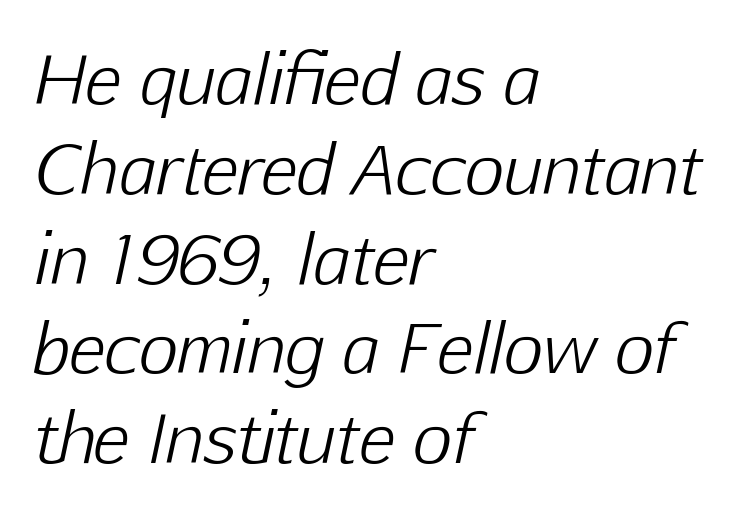
Q: Is the text bold? A: No.
Q: Is the text italic (slanted)? A: Yes, it leans right by about 12 degrees.
Q: Is the text underlined? A: No.
Q: How is the paragraph aligned? A: Left-aligned.
Q: Is the spacing between letters normal or unusually wide? A: Normal.
Q: Is the spacing between lines tight, normal or loose? A: Normal.
Q: Width (condensed, normal, or wide)? A: Normal.
Q: Stroke contrast? A: Low.
Q: x-height? A: Medium.
Q: Monospaced? A: No.
